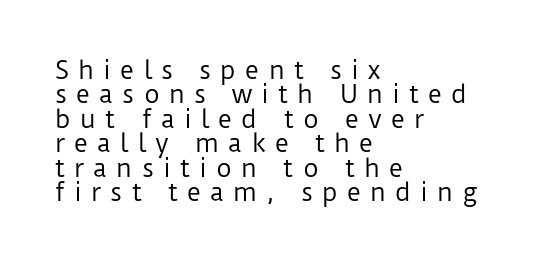
Spacing between characters has been opened up far beyond the box default. Left-aligned paragraph, ragged on the right. No chunkiness to these letters — they're not bold. The vertical gap from one line to the next is small.
